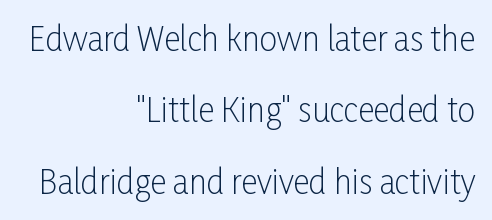
The image shows 32 px light, condensed sans-serif type, upright; set right-aligned, loose line spacing (2.23x), normal letter spacing, not underlined; low stroke contrast and a medium x-height.
